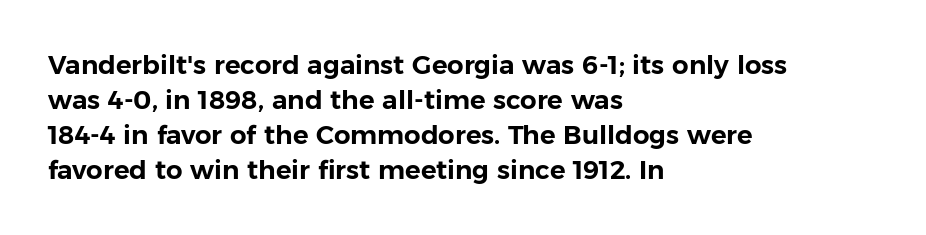
{"italic": "no", "underline": "no", "align": "left", "line_spacing": "normal", "line_spacing_ratio": 1.35, "letter_spacing": "normal", "letter_spacing_em": 0.0, "glyph_px": 26}
